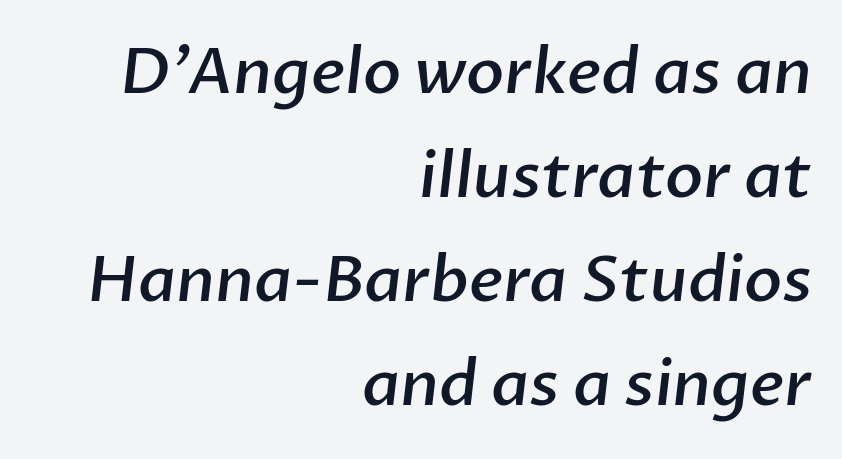
Q: Is the text bold? A: Semi-bold.
Q: Is the typeface a serif or a sans-serif typeface? A: Sans-serif.
Q: Is the text underlined? A: No.
Q: How is the paragraph aligned? A: Right-aligned.
Q: Is the spacing between letters normal or unusually wide? A: Normal.
Q: Is the spacing between lines tight, normal or loose? A: Normal.
Q: Width (condensed, normal, or wide)? A: Normal.
Q: Stroke contrast? A: Low.
Q: x-height? A: Medium.
Q: Monospaced? A: No.
